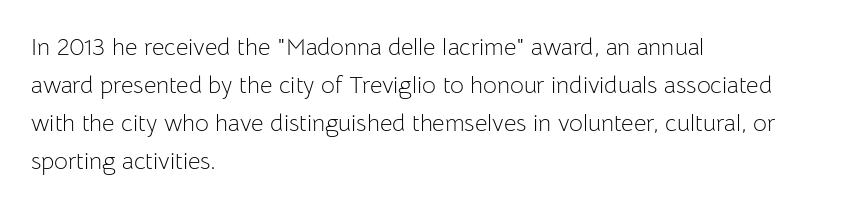
The image shows 24 px text type, upright; set left-aligned, normal line spacing (1.58x), normal letter spacing, not underlined.
